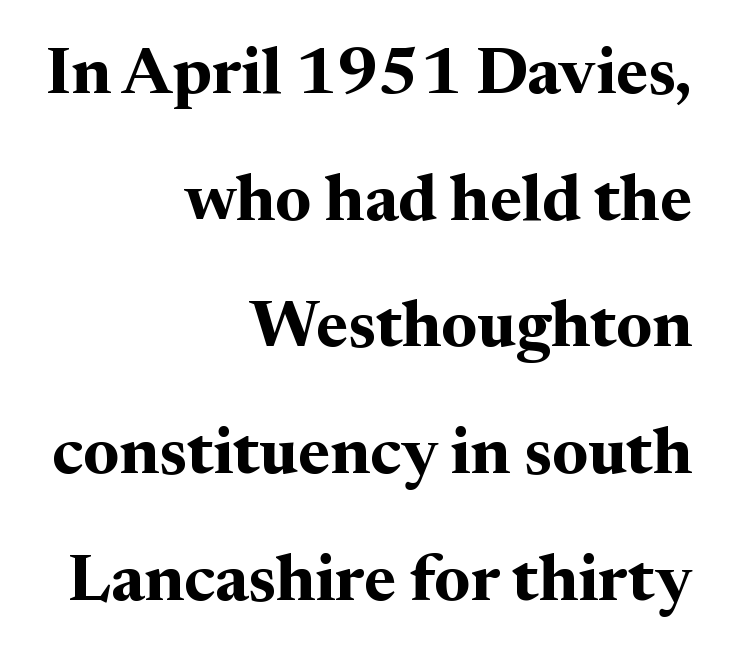
The image shows 66 px bold serif type, upright; set right-aligned, loose line spacing (1.92x), normal letter spacing, not underlined; medium stroke contrast and a medium x-height.
